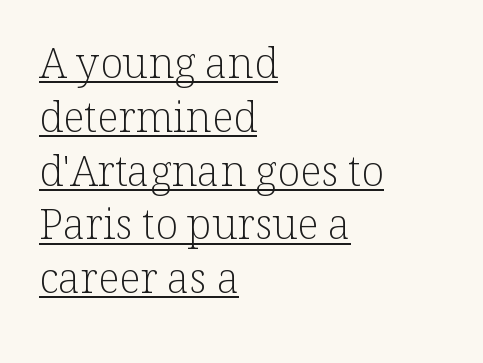
The passage shown stacks its lines at a standard gap. The font family rendered here belongs to the serif group. Where is the straight margin? On the left. Caption: lettering with a line underneath. The letters stand straight up with perfectly vertical stems. The letterforms sit shoulder to shoulder at normal distance.
